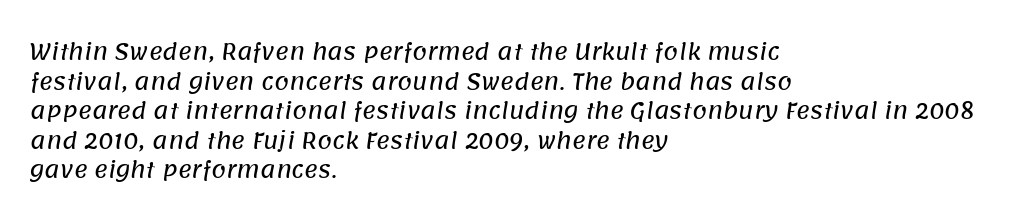
Check the space under the baseline: it is left empty. One glance says typical: line gaps are just what's usual. The rendering keeps characters at their native spacing. Horizontally, the lines are justified to the leading edge only.
